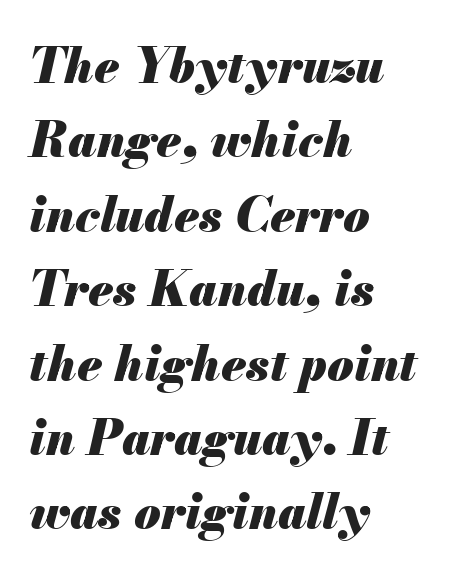
Glance below the letters and you will spot only blank space. As a designer I'd log this as weight 700, bold. Spacing verdict: proportional, widths tailored to each character. Does the leading feel generous? No, just average. Slant detected: the letters are inclined.
